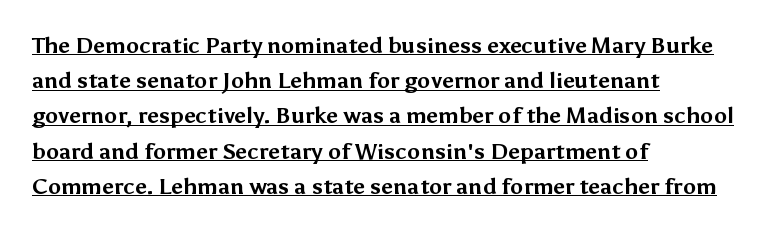
The compositor pushed each line to the left boundary. The lines sit at an ordinary, default distance from one another. Honestly, the underline is the first thing you notice here. Default kerning and tracking; the words read as compact shapes.
